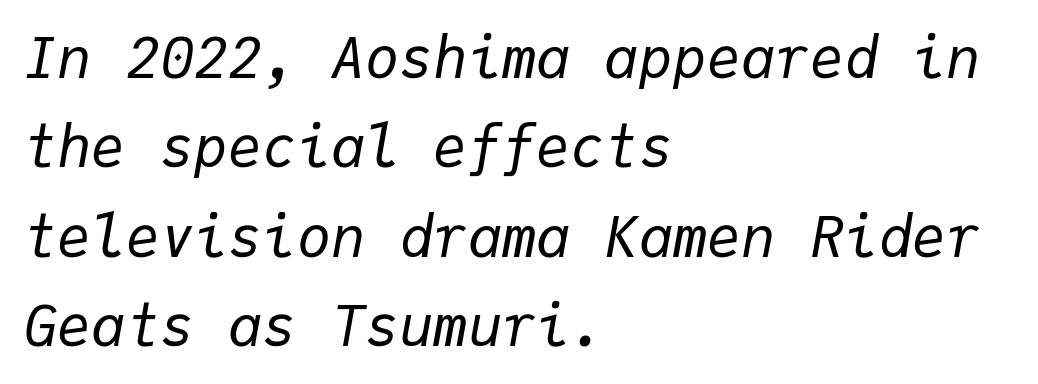
The image shows 57 px regular-weight type, italic (leaning right), monospaced; set left-aligned, normal line spacing (1.57x), normal letter spacing, not underlined; low stroke contrast and a medium x-height.
